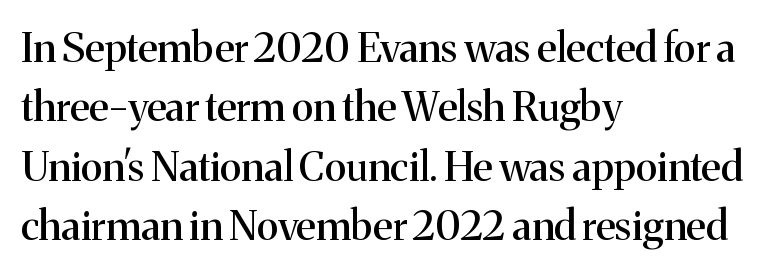
The passage shown is typed in a proportional face where columns would drift. Designer's note — italics off, roman on. Does the type have serifs? Yes, each stem ends in a small foot. The strip under each line holds only bare page. Standard letterfit; no display-style spreading of the glyphs.
